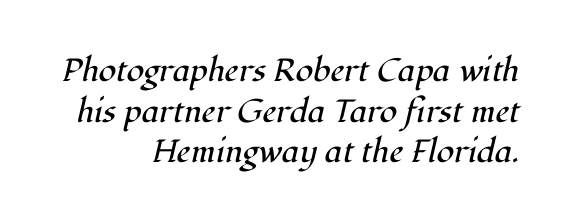
The image shows 32 px regular-weight serif type, italic (leaning right); set right-aligned, normal line spacing (1.27x), normal letter spacing, not underlined; high stroke contrast and a medium x-height.
